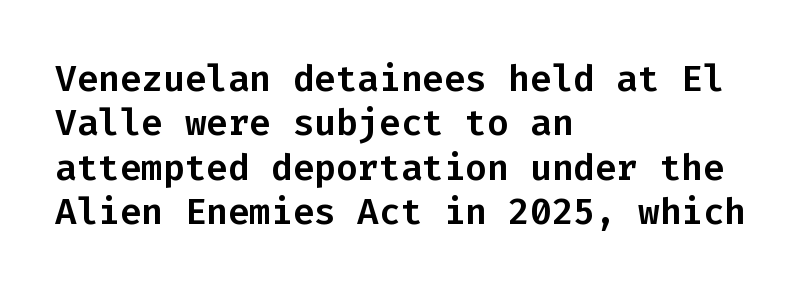
The image shows 36 px sans-serif type, upright, monospaced; set left-aligned, line spacing 1.23x, normal letter spacing, not underlined; low stroke contrast and a medium x-height.
